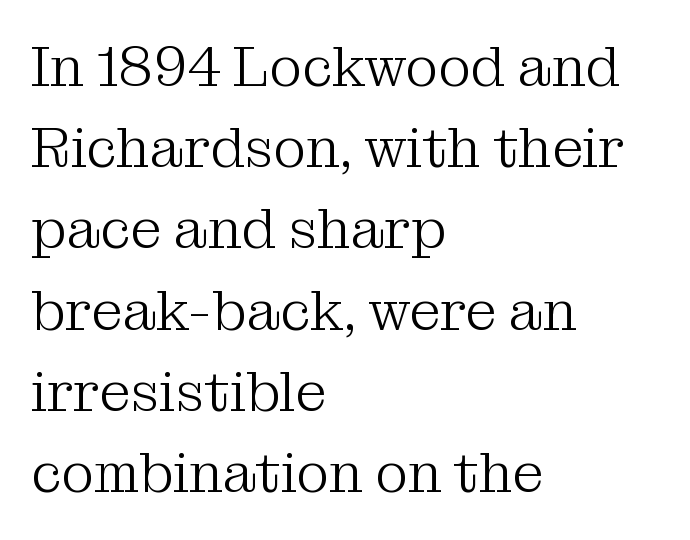
Q: Is the text bold? A: No.
Q: Is the text italic (slanted)? A: No, it is upright.
Q: Is the typeface a serif or a sans-serif typeface? A: Serif.
Q: Is the text underlined? A: No.
Q: How is the paragraph aligned? A: Left-aligned.
Q: Is the spacing between letters normal or unusually wide? A: Normal.
Q: Is the spacing between lines tight, normal or loose? A: Normal.
Q: Width (condensed, normal, or wide)? A: Normal.
Q: Stroke contrast? A: Medium.
Q: x-height? A: Medium.
Q: Monospaced? A: No.
